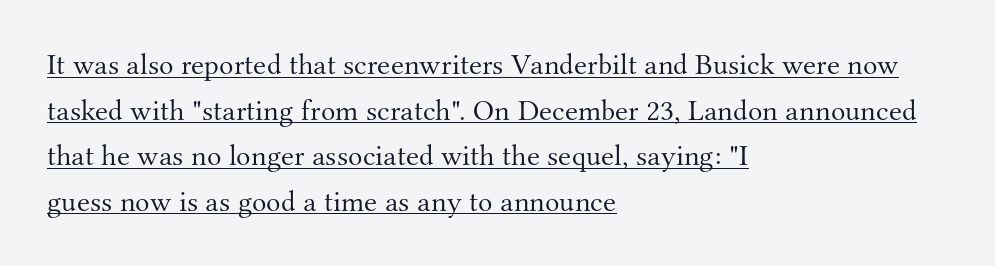
Q: Is the text bold? A: No.
Q: Is the text italic (slanted)? A: No, it is upright.
Q: Is the typeface a serif or a sans-serif typeface? A: Serif.
Q: Is the text underlined? A: Yes.
Q: How is the paragraph aligned? A: Left-aligned.
Q: Is the spacing between letters normal or unusually wide? A: Normal.
Q: Is the spacing between lines tight, normal or loose? A: Normal.
Q: Width (condensed, normal, or wide)? A: Normal.
Q: Stroke contrast? A: Medium.
Q: x-height? A: Small.
Q: Monospaced? A: No.
